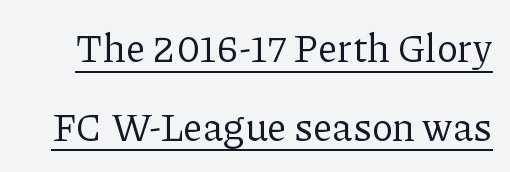
Q: Is the text bold? A: No.
Q: Is the text italic (slanted)? A: No, it is upright.
Q: Is the typeface a serif or a sans-serif typeface? A: Serif.
Q: Is the text underlined? A: Yes.
Q: Is the spacing between letters normal or unusually wide? A: Normal.
Q: Is the spacing between lines tight, normal or loose? A: Loose.
Q: Width (condensed, normal, or wide)? A: Normal.
Q: Stroke contrast? A: Low.
Q: x-height? A: Medium.
Q: Monospaced? A: No.
